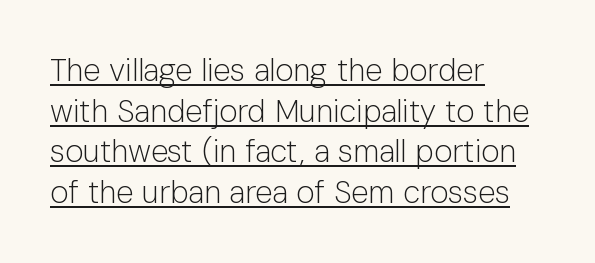
The image shows 31 px light sans-serif type, upright; set left-aligned, normal line spacing (1.31x), normal letter spacing, underlined; low stroke contrast and a medium x-height.
